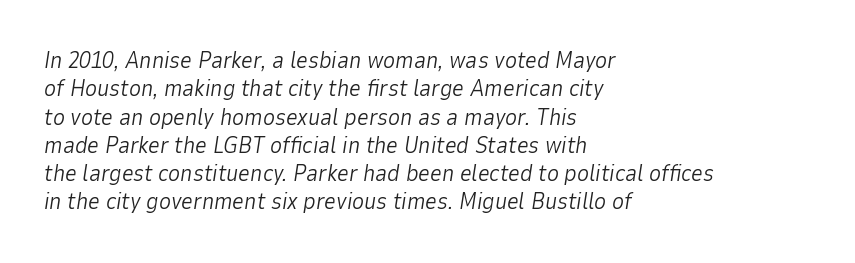
Q: Is the text bold? A: No.
Q: Is the text italic (slanted)? A: Yes, it leans right by about 9 degrees.
Q: Is the text underlined? A: No.
Q: How is the paragraph aligned? A: Left-aligned.
Q: Is the spacing between letters normal or unusually wide? A: Normal.
